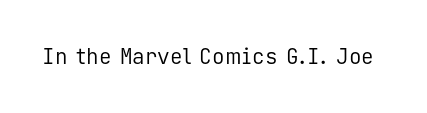
Q: Is the text bold? A: No.
Q: Is the text italic (slanted)? A: No, it is upright.
Q: Is the text underlined? A: No.
Q: Is the spacing between letters normal or unusually wide? A: Normal.
